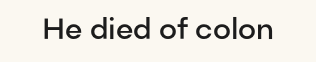
{"serif": "no", "italic": "no", "bold": "semi", "weight": "semibold", "width": "normal", "stroke_contrast": "low", "x_height": "medium", "monospaced": "no", "underline": "no", "letter_spacing": "normal", "letter_spacing_em": 0.0, "glyph_px": 29}
